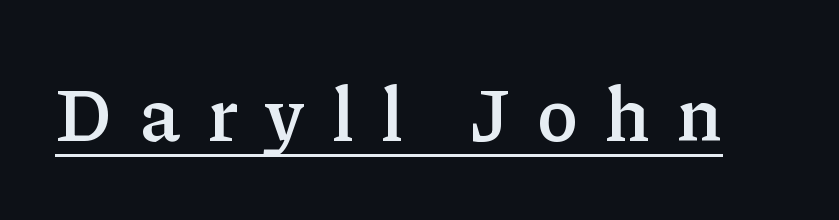
Q: Is the text bold? A: Semi-bold.
Q: Is the text italic (slanted)? A: No, it is upright.
Q: Is the typeface a serif or a sans-serif typeface? A: Serif.
Q: Is the text underlined? A: Yes.
Q: Is the spacing between letters normal or unusually wide? A: Unusually wide.
Q: Width (condensed, normal, or wide)? A: Normal.
Q: Stroke contrast? A: Low.
Q: x-height? A: Medium.
Q: Monospaced? A: No.
